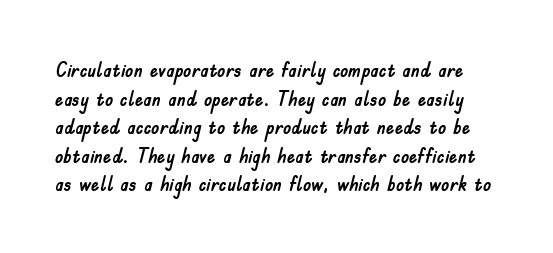
Q: Is the text italic (slanted)? A: Yes.
Q: Is the text underlined? A: No.
Q: Is the spacing between letters normal or unusually wide? A: Normal.
Q: Is the spacing between lines tight, normal or loose? A: Normal.
